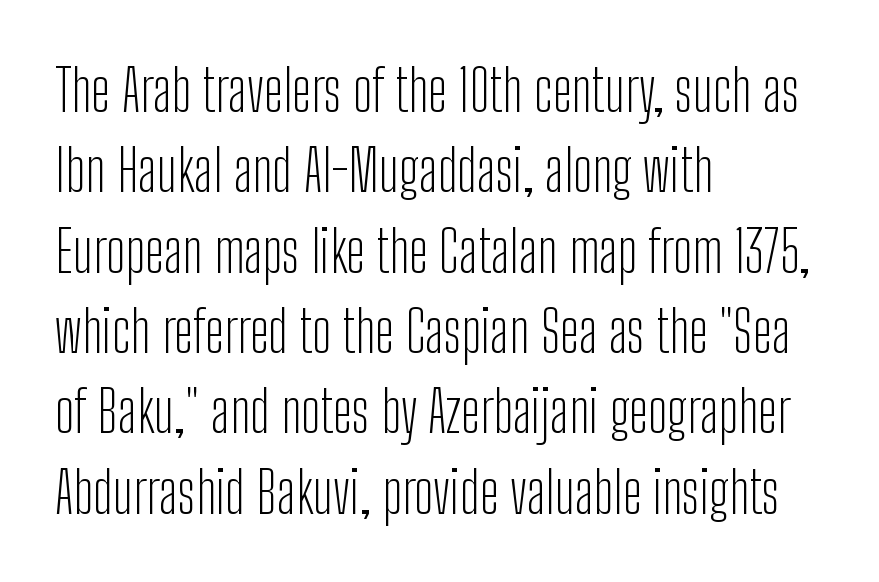
The image shows 57 px light, condensed sans-serif type, upright; set left-aligned, normal line spacing (1.41x), normal letter spacing, not underlined; low stroke contrast and a medium x-height.
